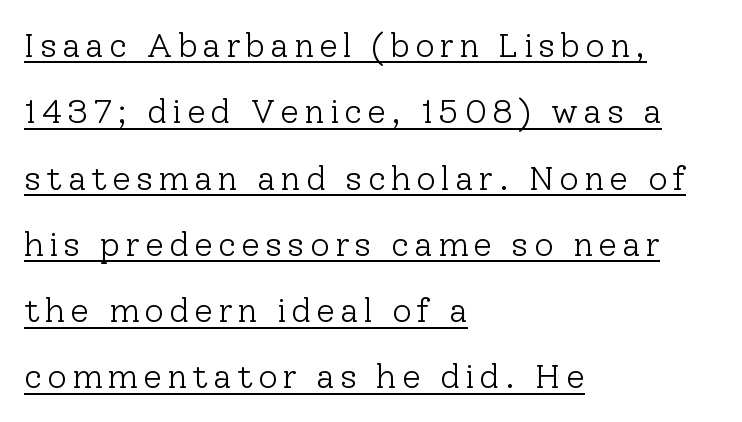
Q: Is the text bold? A: No.
Q: Is the text italic (slanted)? A: No, it is upright.
Q: Is the typeface a serif or a sans-serif typeface? A: Serif.
Q: Is the text underlined? A: Yes.
Q: How is the paragraph aligned? A: Left-aligned.
Q: Is the spacing between lines tight, normal or loose? A: Loose.
Q: Width (condensed, normal, or wide)? A: Normal.
Q: Stroke contrast? A: Low.
Q: x-height? A: Medium.
Q: Monospaced? A: No.
